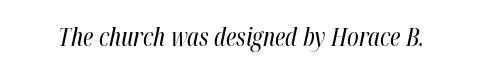
The image shows 25 px text type, italic (leaning right); set normal letter spacing, not underlined.
